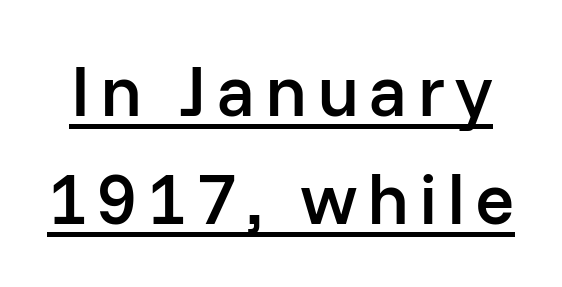
{"serif": "no", "italic": "no", "bold": "semi", "weight": "semibold", "width": "normal", "stroke_contrast": "low", "x_height": "medium", "monospaced": "no", "underline": "yes", "line_spacing": "normal", "line_spacing_ratio": 1.48, "glyph_px": 73}
